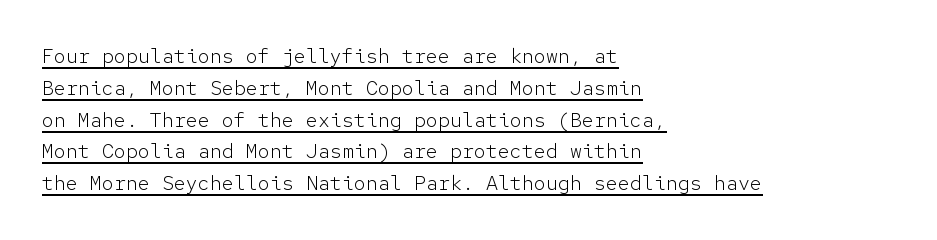
The image shows 20 px text type, upright; set left-aligned, normal line spacing (1.59x), normal letter spacing, underlined.
